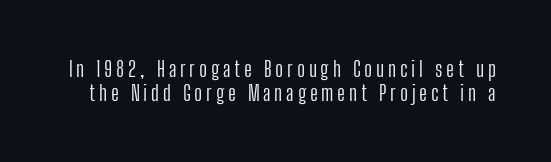
{"italic": "no", "bold": "no", "underline": "no", "line_spacing": "tight", "line_spacing_ratio": 1.11, "glyph_px": 22}
